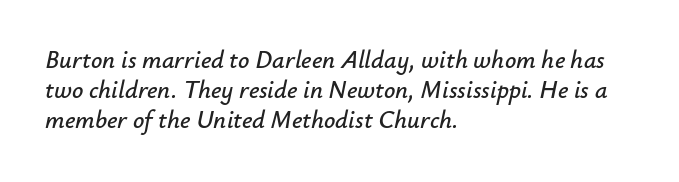
The image shows 25 px text type, italic (leaning right); set left-aligned, line spacing 1.21x, normal letter spacing, not underlined.
